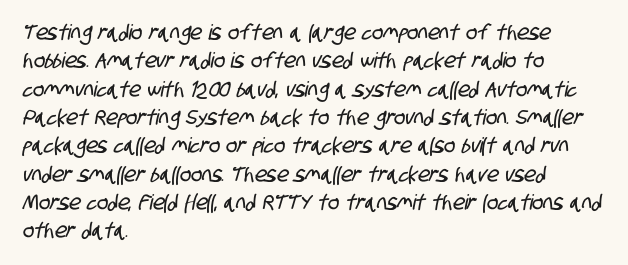
Q: Is the text underlined? A: No.
Q: How is the paragraph aligned? A: Left-aligned.
Q: Is the spacing between letters normal or unusually wide? A: Normal.
Q: Is the spacing between lines tight, normal or loose? A: Normal.
